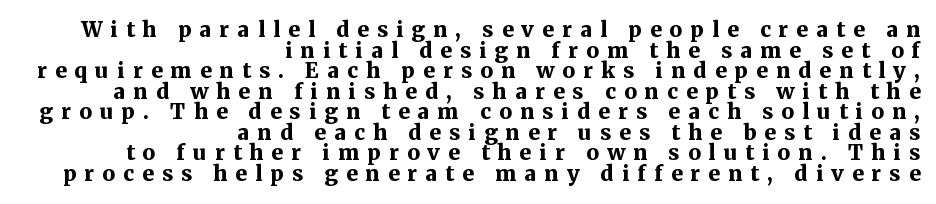
Summary of weight: heavy, a full bold. How would I describe the line gaps? Narrow and economical. Glance below the letters and you will spot only blank space. Is the letter spacing exaggerated? Yes — the characters are pushed far apart. Posture: vertical. Layout note: lines flush right.
